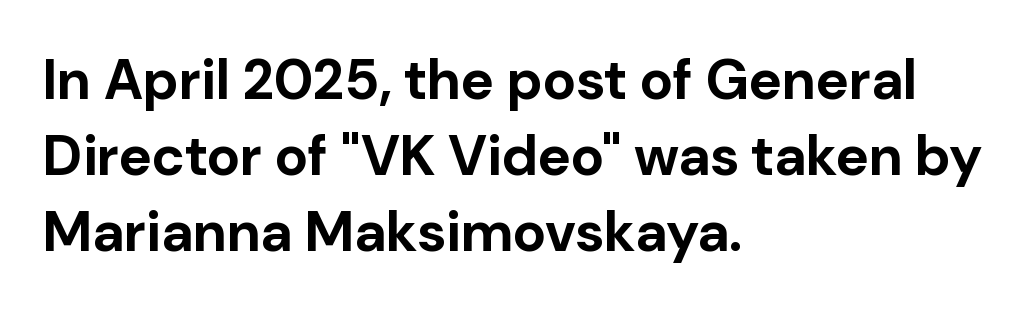
Q: Is the text bold? A: Yes.
Q: Is the text italic (slanted)? A: No, it is upright.
Q: Is the typeface a serif or a sans-serif typeface? A: Sans-serif.
Q: Is the text underlined? A: No.
Q: How is the paragraph aligned? A: Left-aligned.
Q: Is the spacing between letters normal or unusually wide? A: Normal.
Q: Is the spacing between lines tight, normal or loose? A: Normal.
Q: Width (condensed, normal, or wide)? A: Normal.
Q: Stroke contrast? A: Low.
Q: x-height? A: Medium.
Q: Monospaced? A: No.
